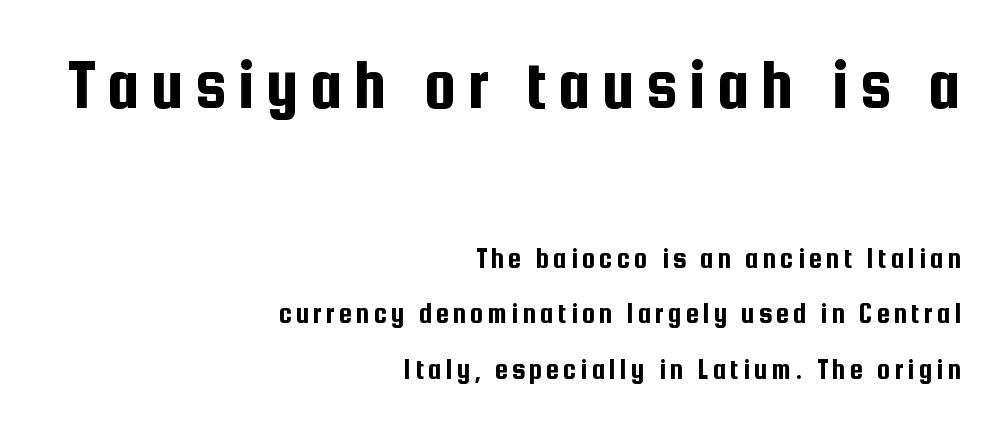
Q: Is the text italic (slanted)? A: No, it is upright.
Q: Is the typeface a serif or a sans-serif typeface? A: Sans-serif.
Q: Is the text underlined? A: No.
Q: How is the paragraph aligned? A: Right-aligned.
Q: Is the spacing between lines tight, normal or loose? A: Loose.
Q: Which block of text is set in a larger size, the first (top) or the second (bottom)? A: The first (top) one.
Q: Width (condensed, normal, or wide)? A: Condensed.
Q: Stroke contrast? A: Low.
Q: x-height? A: Medium.
Q: Monospaced? A: No.
